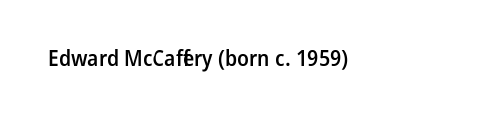
The image shows 23 px text type, upright; set left-aligned, normal letter spacing, not underlined.
